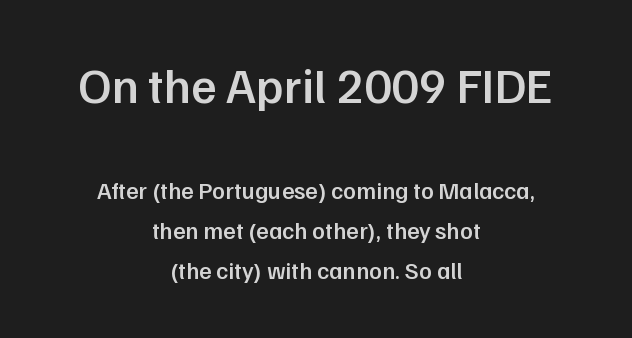
How are the letters spaced? Ordinarily, with no added tracking. Where is the straight margin? There isn't one; the lines are centered. One glance says typical: line gaps are just what's usual. Compared with an ordinary text face, these strokes are moderately heavier — a semibold. Each row of text sits above clean, open space.
